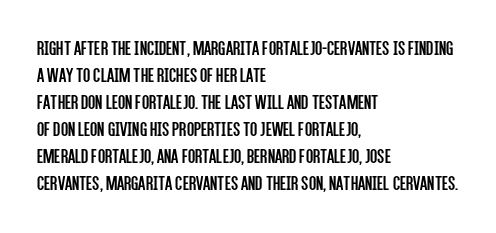
The image shows 21 px text type, upright; set left-aligned, normal line spacing (1.29x), normal letter spacing, not underlined.
